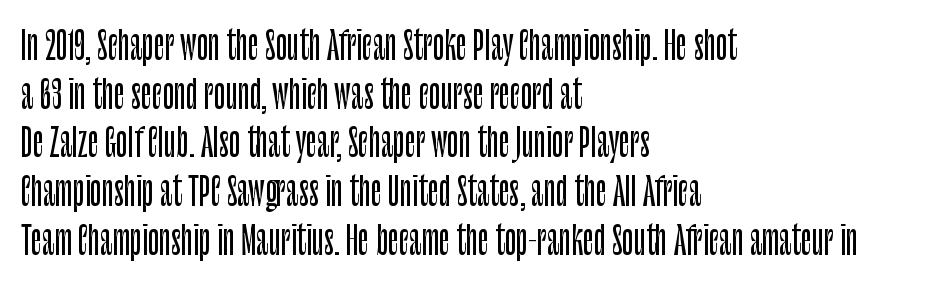
The image shows 38 px condensed sans-serif type, upright; set left-aligned, normal line spacing (1.28x), normal letter spacing, not underlined; low stroke contrast and a large x-height.
